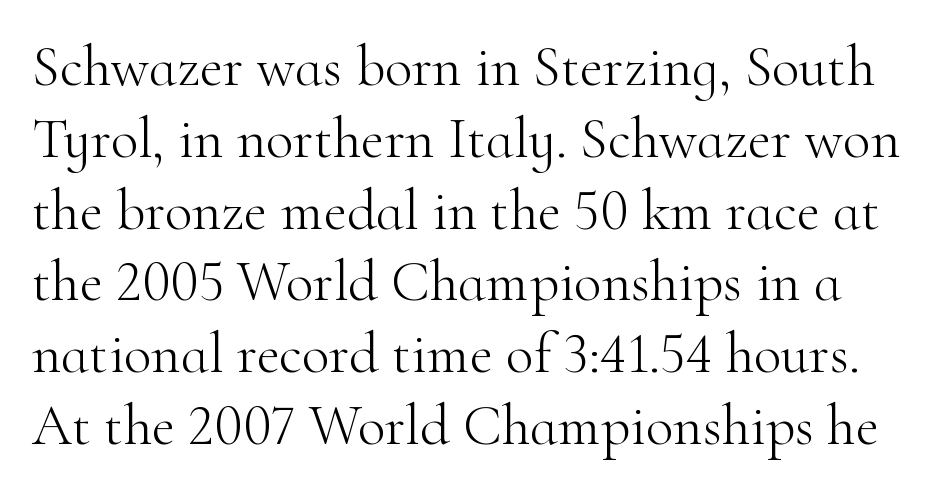
The image shows 57 px light serif type, upright; set normal line spacing (1.26x), normal letter spacing, not underlined; high stroke contrast and a small x-height.
